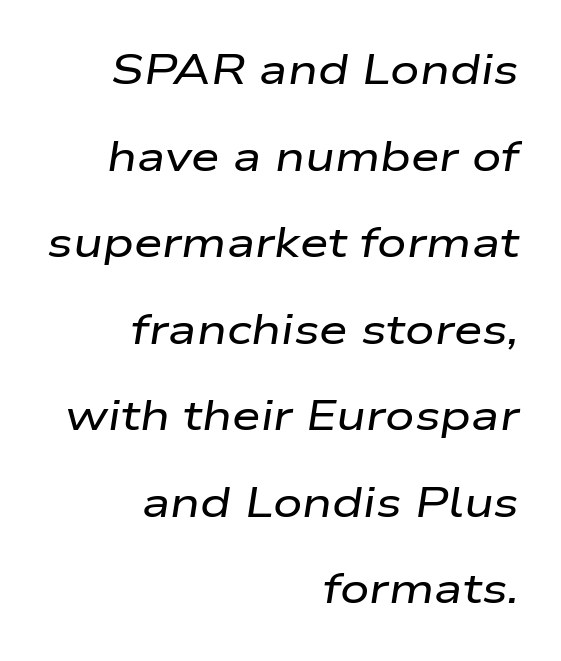
The image shows 41 px wide type, italic (leaning right); set right-aligned, loose line spacing (2.11x), normal letter spacing, not underlined; low stroke contrast and a medium x-height.
